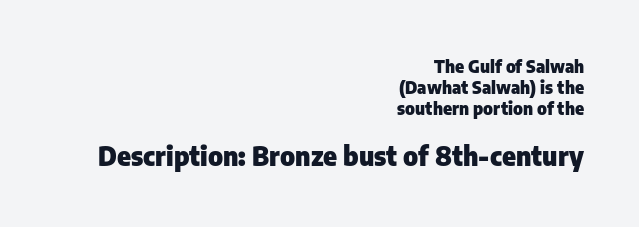
Q: Is the text bold? A: Yes.
Q: Is the text italic (slanted)? A: No, it is upright.
Q: Is the text underlined? A: No.
Q: How is the paragraph aligned? A: Right-aligned.
Q: Is the spacing between letters normal or unusually wide? A: Normal.
Q: Which block of text is set in a larger size, the first (top) or the second (bottom)? A: The second (bottom) one.
